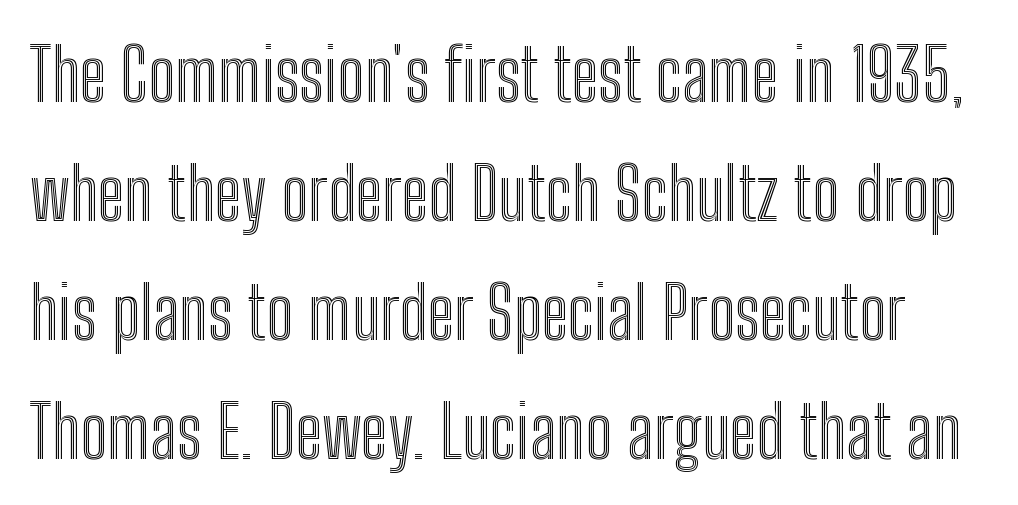
Standard letterfit; no display-style spreading of the glyphs. The letters stand upright; this is a roman face. The rendering uses a moderate line-height, typical for paragraphs. Proportional: the letters do not fall into vertical columns. The specimen omits any rule beneath the text block's lines.
